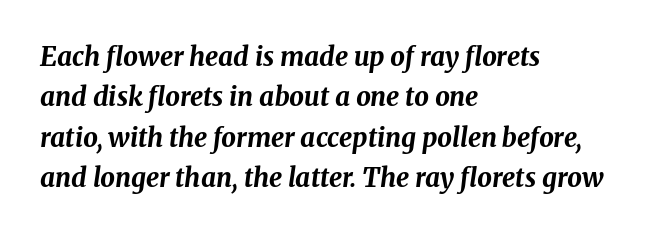
The image shows 26 px bold type, italic (leaning right); set left-aligned, normal line spacing (1.55x), normal letter spacing, not underlined.
